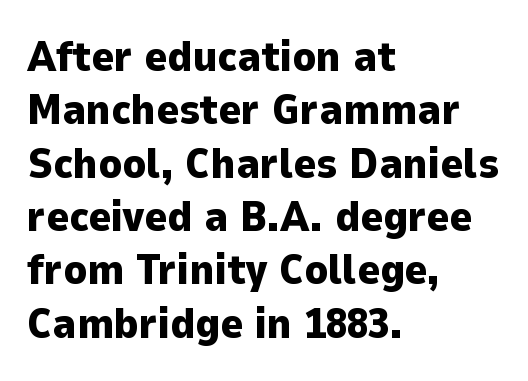
Q: Is the text bold? A: Yes.
Q: Is the text italic (slanted)? A: No, it is upright.
Q: Is the typeface a serif or a sans-serif typeface? A: Sans-serif.
Q: Is the text underlined? A: No.
Q: How is the paragraph aligned? A: Left-aligned.
Q: Is the spacing between letters normal or unusually wide? A: Normal.
Q: Width (condensed, normal, or wide)? A: Normal.
Q: Stroke contrast? A: Low.
Q: x-height? A: Medium.
Q: Monospaced? A: No.
